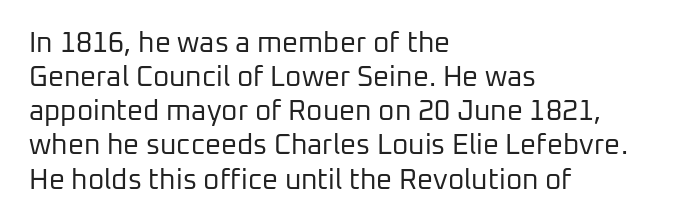
Q: Is the text bold? A: No.
Q: Is the text italic (slanted)? A: No, it is upright.
Q: Is the typeface a serif or a sans-serif typeface? A: Sans-serif.
Q: Is the text underlined? A: No.
Q: How is the paragraph aligned? A: Left-aligned.
Q: Is the spacing between letters normal or unusually wide? A: Normal.
Q: Width (condensed, normal, or wide)? A: Normal.
Q: Stroke contrast? A: Low.
Q: x-height? A: Medium.
Q: Monospaced? A: No.
